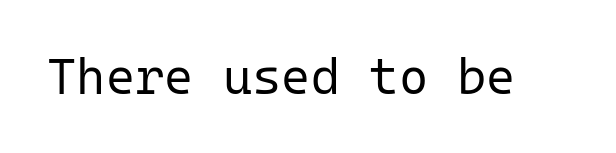
The image shows 50 px regular-weight sans-serif type, upright, monospaced; set normal letter spacing, not underlined; low stroke contrast and a medium x-height.
